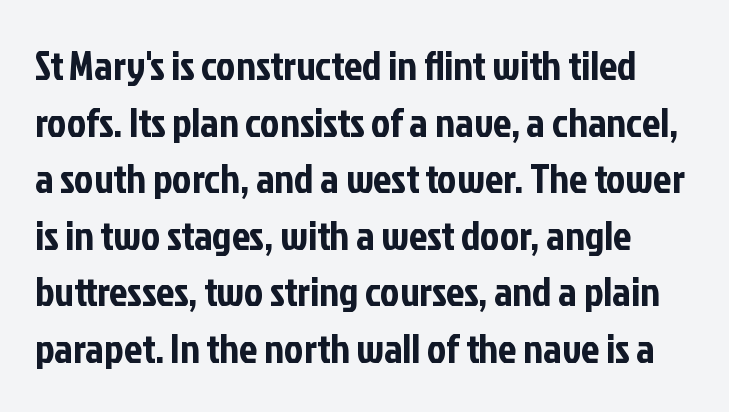
Is this a fixed-width face? No — the glyphs have proportional, varying widths. Whoever set this chose a conventional vertical rhythm. Does the type have serifs? No, each stem ends abruptly. Glyph-to-glyph distance matches everyday printed text. Clear beneath every line of the passage. Notice how the stems are strictly vertical — no italics here.
